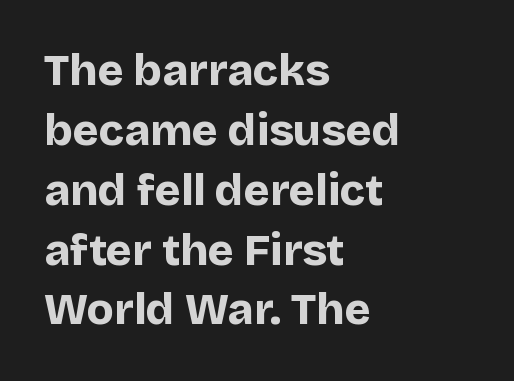
These lines were composed using upright roman letters. This sample has the flowing, uneven cadence of proportional lettering. The strokes are fattened all the way to bold. The baseline area is clear. Observe the ordinary spacing: letters are neighbours, not strangers. A sans-serif font was chosen for this passage.
